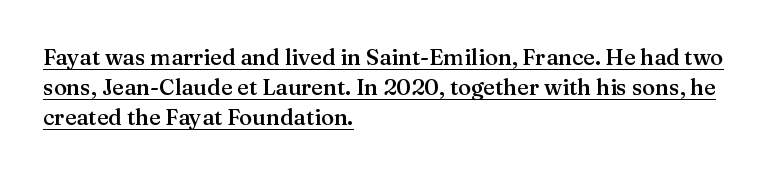
The image shows 22 px text type, upright; set left-aligned, normal line spacing (1.36x), normal letter spacing, underlined.
